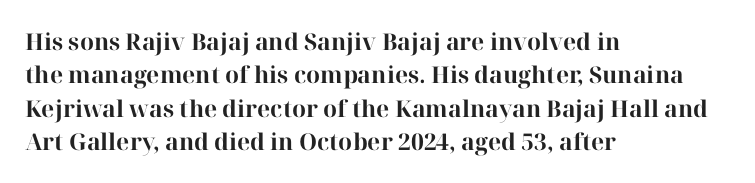
Every letter is thick-stroked: bold, no question. The space directly below the letters is spotless. How would I describe the line gaps? Plain and ordinary. A classic flush-left, rag-right setting is used for this passage. The specimen reads as upright at a glance.
